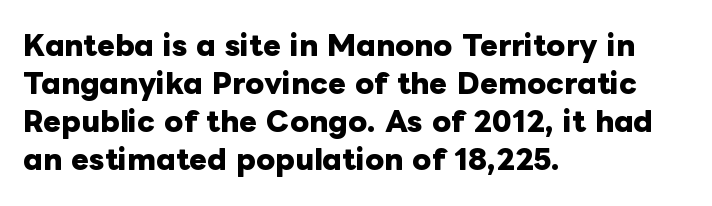
The image shows 27 px bold type, upright; set left-aligned, normal line spacing (1.41x), normal letter spacing, not underlined.
